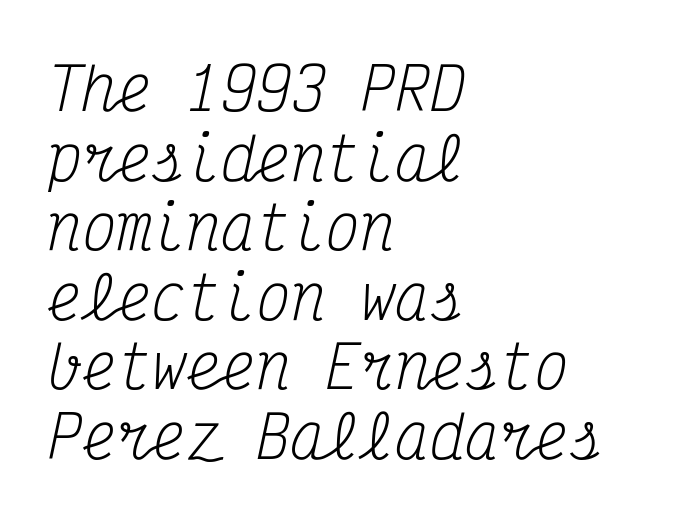
Nobody touched the tracking dial on this one. The rendering uses typewriter-style spacing with identical character cells. The weight tops out at a normal text grade. The letters are slanted; this is an italic face.
